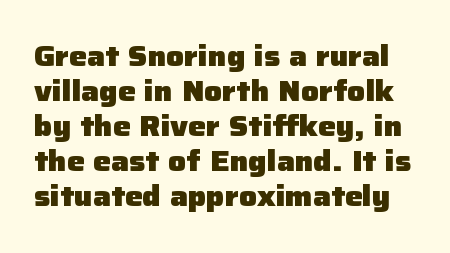
{"serif": "no", "italic": "no", "bold": "yes", "weight": "heavy", "width": "normal", "stroke_contrast": "low", "x_height": "medium", "monospaced": "no", "underline": "no", "line_spacing": "normal", "line_spacing_ratio": 1.25, "letter_spacing": "normal", "letter_spacing_em": 0.0, "glyph_px": 28}
